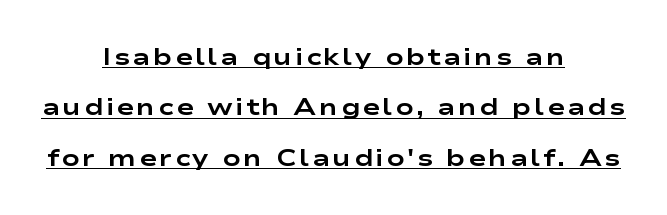
The image shows 24 px bold type, upright; set centered, loose line spacing (2.1x), underlined.
